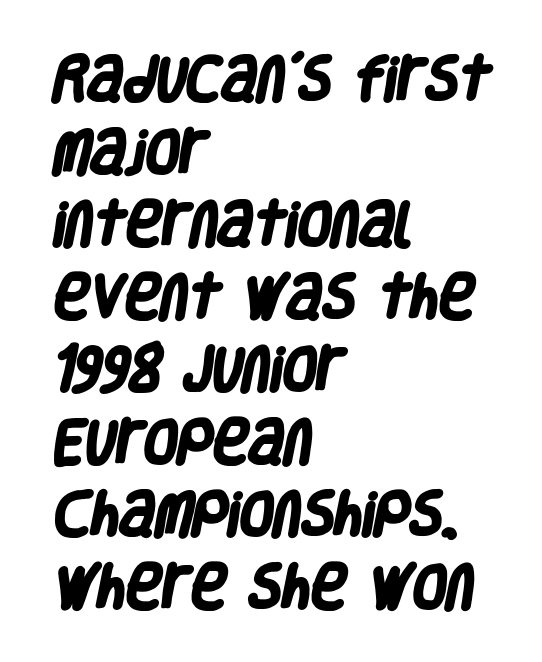
{"serif": "no", "bold": "yes", "weight": "heavy", "width": "condensed", "stroke_contrast": "low", "x_height": "large", "monospaced": "no", "underline": "no", "align": "left", "line_spacing": "normal", "line_spacing_ratio": 1.48, "letter_spacing": "normal", "letter_spacing_em": 0.0, "glyph_px": 49}
